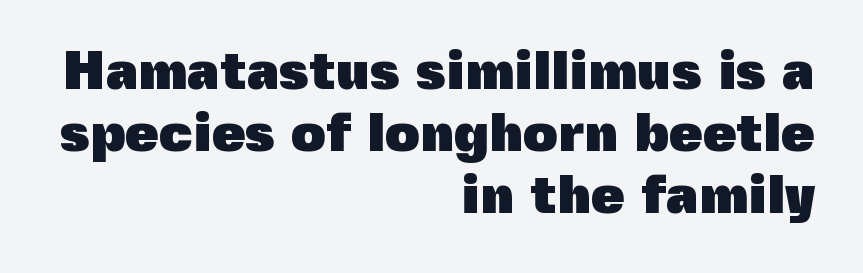
{"serif": "no", "italic": "no", "bold": "yes", "weight": "heavy", "width": "normal", "x_height": "medium", "monospaced": "no", "underline": "no", "align": "right", "line_spacing": "tight", "line_spacing_ratio": 1.15, "letter_spacing": "normal", "letter_spacing_em": 0.0, "glyph_px": 54}
